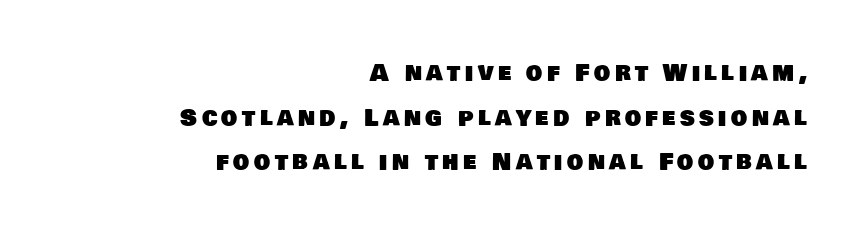
Bare-footed words on every line. Notice the wide empty band between every row — that's loose leading. The rag falls on the left side of this text block.
